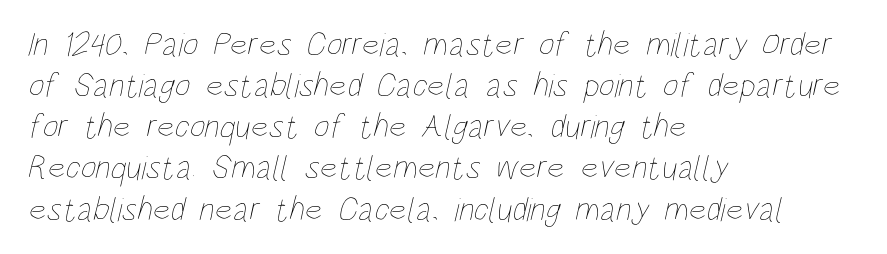
The face used here is proportionally spaced, like ordinary book or web type. The letterforms sit shoulder to shoulder at normal distance. Bare-footed words on every line. The typeface has the unassuming heft of standard copy or less. Alignment: flush left.
